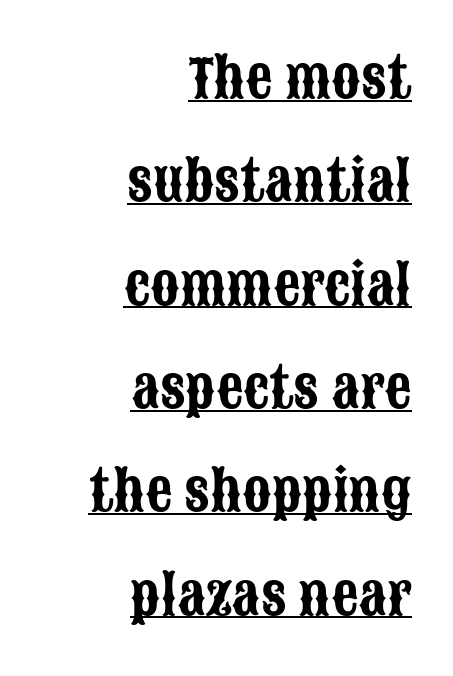
{"serif": "no", "italic": "no", "width": "condensed", "stroke_contrast": "low", "x_height": "large", "monospaced": "no", "underline": "yes", "align": "right", "line_spacing": "loose", "line_spacing_ratio": 1.95, "letter_spacing": "normal", "letter_spacing_em": 0.0, "glyph_px": 53}
